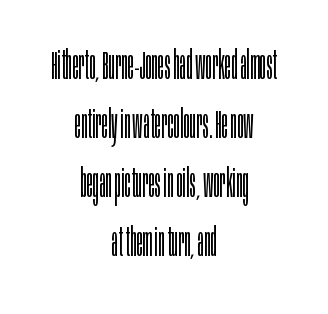
{"serif": "no", "italic": "no", "bold": "no", "weight": "light", "width": "condensed", "stroke_contrast": "low", "x_height": "large", "monospaced": "no", "underline": "no", "align": "center", "line_spacing": "normal", "line_spacing_ratio": 1.51, "letter_spacing": "normal", "letter_spacing_em": 0.0, "glyph_px": 39}
